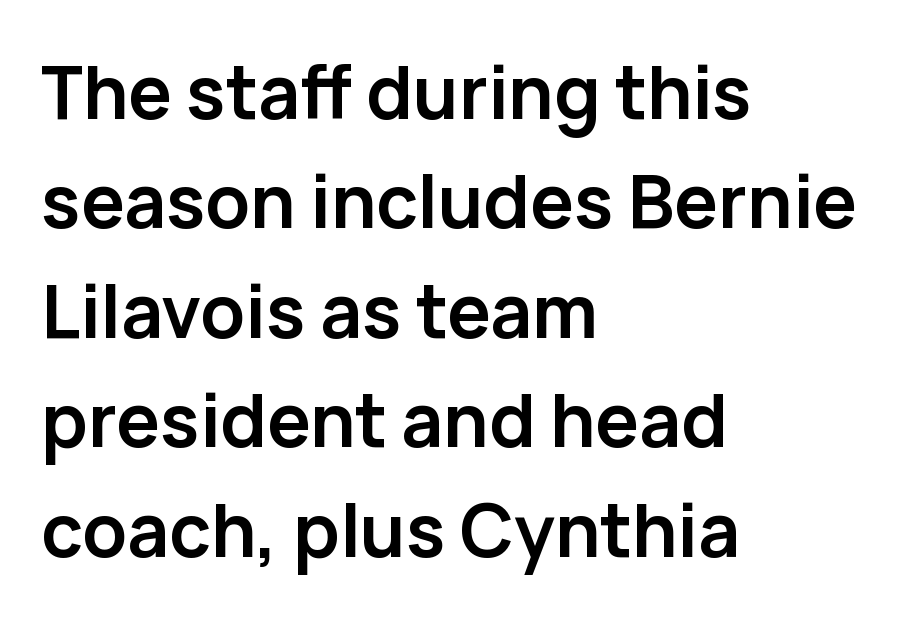
Q: Is the text bold? A: Yes.
Q: Is the text italic (slanted)? A: No, it is upright.
Q: Is the typeface a serif or a sans-serif typeface? A: Sans-serif.
Q: Is the text underlined? A: No.
Q: How is the paragraph aligned? A: Left-aligned.
Q: Is the spacing between letters normal or unusually wide? A: Normal.
Q: Is the spacing between lines tight, normal or loose? A: Normal.
Q: Width (condensed, normal, or wide)? A: Normal.
Q: Stroke contrast? A: Low.
Q: x-height? A: Medium.
Q: Monospaced? A: No.
